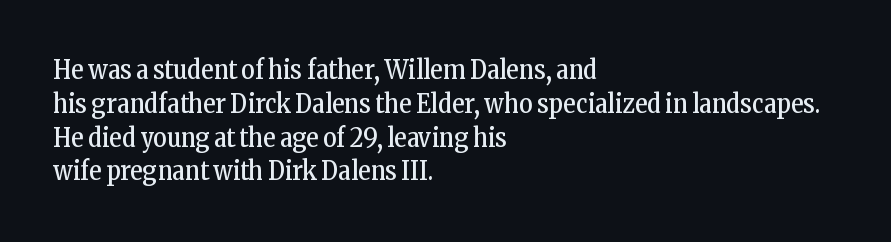
Descenders are the only things crossing below the line. Vertical strokes here are truly vertical. Compared with typical paragraphs, the rows here are spaced about the same. The setting favours the left margin, as ordinary paragraphs usually do.
